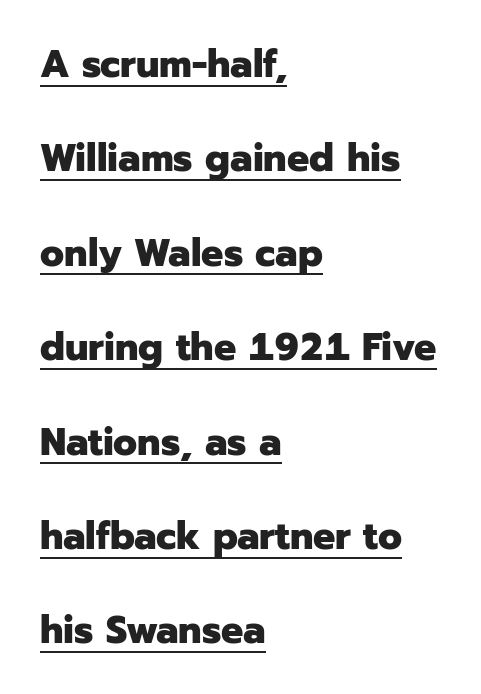
The face used here has the dense, thick strokes of a bold. Style check: upright. Is there an underline? Yes — a line sits under the letters. Short and long lines alike share a common starting point at left.
